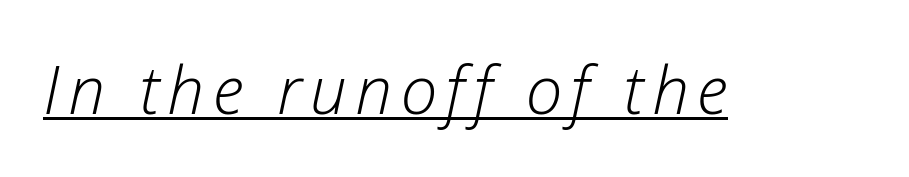
Each stroke keeps to a modest, everyday thickness or less. If you drew a line through each stem, it would be angled. The lettering is marked with a stroke running underneath it. Think of a printed novel: that variable character pitch is what you see here.
